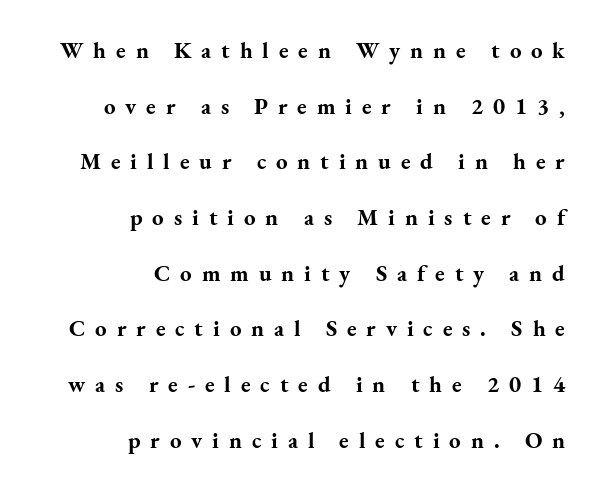
The image shows 23 px bold type, upright; set right-aligned, loose line spacing (2.42x), unusually wide letter spacing (+0.43 em), not underlined.
